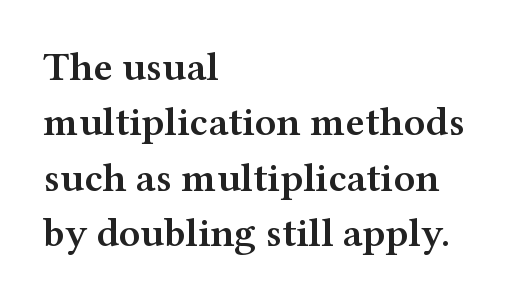
Q: Is the text bold? A: Semi-bold.
Q: Is the text italic (slanted)? A: No, it is upright.
Q: Is the typeface a serif or a sans-serif typeface? A: Serif.
Q: Is the text underlined? A: No.
Q: How is the paragraph aligned? A: Left-aligned.
Q: Is the spacing between letters normal or unusually wide? A: Normal.
Q: Is the spacing between lines tight, normal or loose? A: Normal.
Q: Width (condensed, normal, or wide)? A: Wide.
Q: Stroke contrast? A: Medium.
Q: x-height? A: Medium.
Q: Monospaced? A: No.
